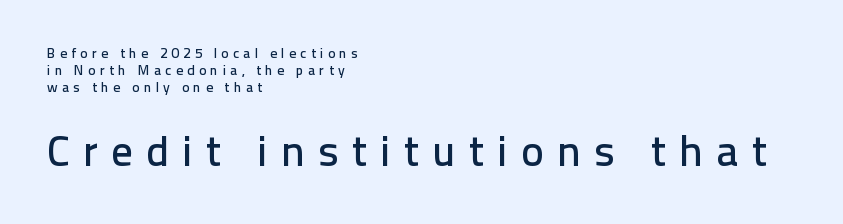
{"serif": "no", "italic": "no", "width": "normal", "stroke_contrast": "low", "x_height": "medium", "monospaced": "no", "underline": "no", "align": "left", "line_spacing_ratio": 1.22, "letter_spacing": "wide", "letter_spacing_em": 0.3, "larger_block": "second", "size_ratio": 3.07, "glyph_px": 43}
